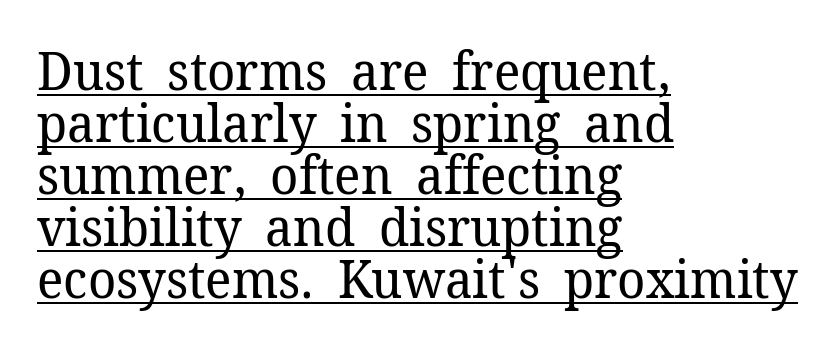
{"serif": "yes", "italic": "no", "bold": "no", "weight": "regular", "width": "normal", "stroke_contrast": "low", "x_height": "medium", "monospaced": "no", "underline": "yes", "align": "left", "line_spacing": "tight", "line_spacing_ratio": 0.98, "letter_spacing": "normal", "letter_spacing_em": 0.0, "glyph_px": 53}
